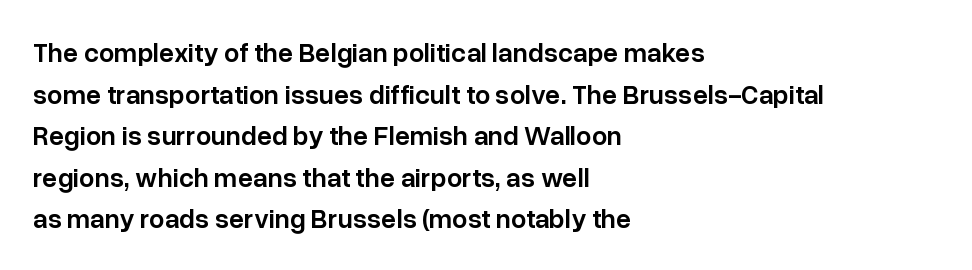
{"italic": "no", "bold": "semi", "underline": "no", "align": "left", "line_spacing": "normal", "line_spacing_ratio": 1.54, "letter_spacing": "normal", "letter_spacing_em": 0.0, "glyph_px": 27}
